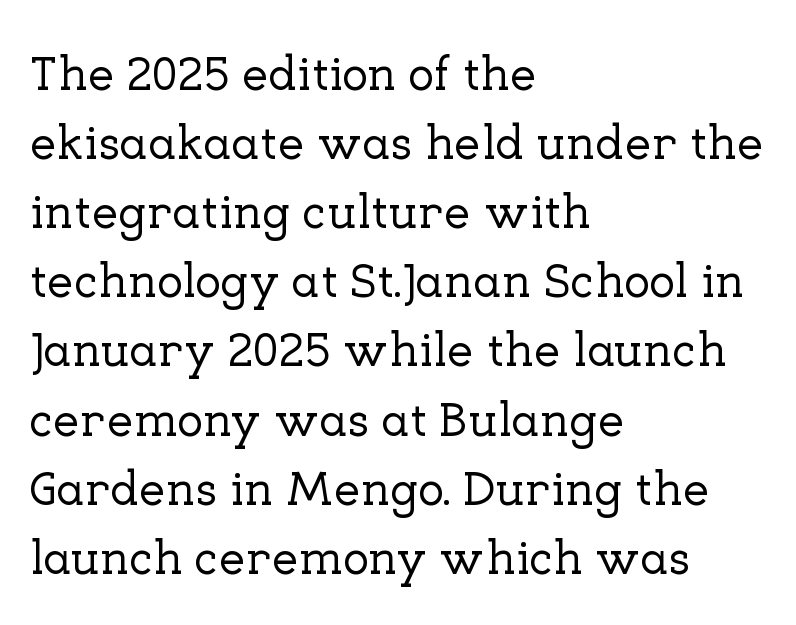
Q: Is the text italic (slanted)? A: No, it is upright.
Q: Is the typeface a serif or a sans-serif typeface? A: Serif.
Q: Is the text underlined? A: No.
Q: How is the paragraph aligned? A: Left-aligned.
Q: Is the spacing between letters normal or unusually wide? A: Normal.
Q: Is the spacing between lines tight, normal or loose? A: Normal.
Q: Width (condensed, normal, or wide)? A: Normal.
Q: Stroke contrast? A: Low.
Q: x-height? A: Medium.
Q: Monospaced? A: No.
